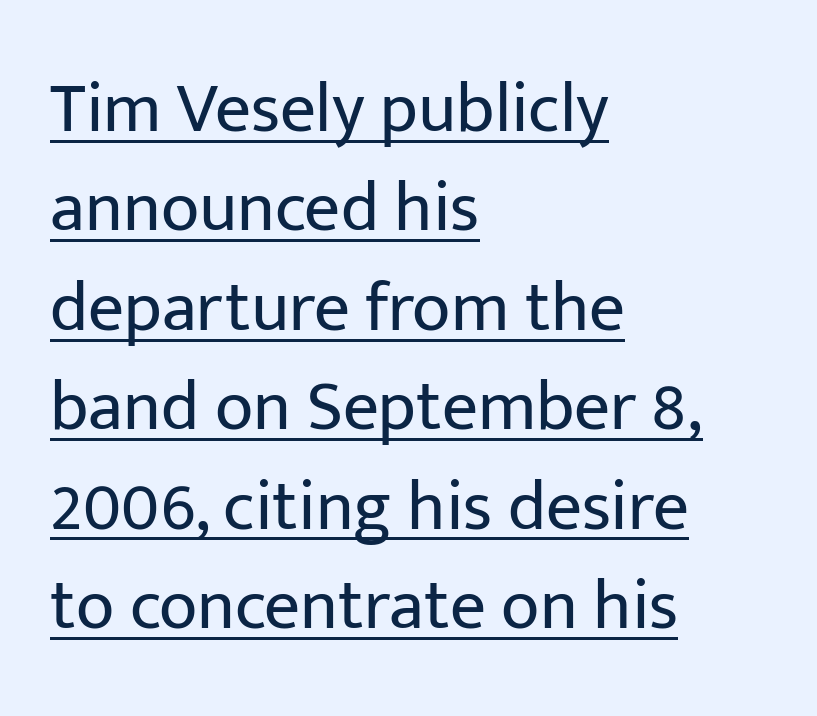
The image shows 71 px regular-weight sans-serif type, upright; set left-aligned, normal line spacing (1.4x), normal letter spacing, underlined; low stroke contrast and a medium x-height.
